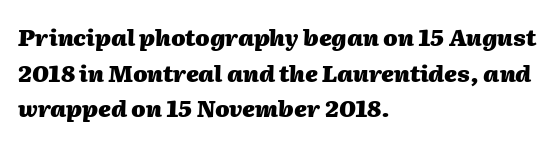
Regarding leading, the lines here are spaced in the standard way. The gaps between neighbouring characters are ordinary and unremarkable. Words float on clear page, feet unadorned. Heft: maximum for text — a bold. Looking at the ascenders, they clearly lean. The ragged edge is on the right, which tells us the setting is flush left.
